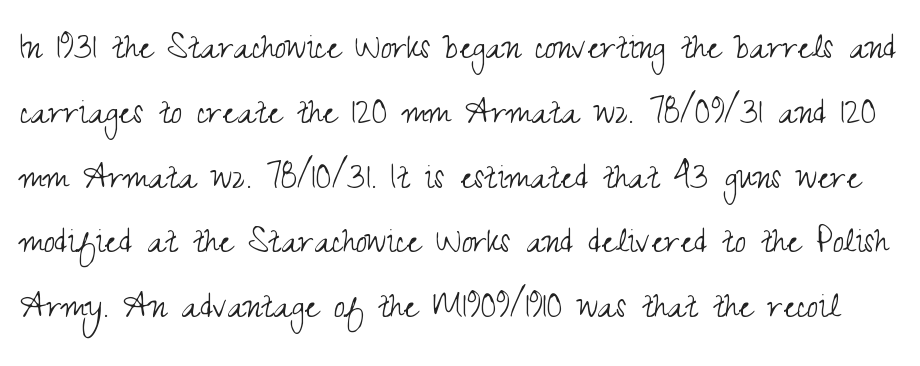
Q: Is the text bold? A: No.
Q: Is the text italic (slanted)? A: No, it is upright.
Q: Is the typeface a serif or a sans-serif typeface? A: Sans-serif.
Q: Is the text underlined? A: No.
Q: Is the spacing between letters normal or unusually wide? A: Normal.
Q: Is the spacing between lines tight, normal or loose? A: Normal.
Q: Width (condensed, normal, or wide)? A: Condensed.
Q: Stroke contrast? A: Medium.
Q: x-height? A: Small.
Q: Monospaced? A: No.
